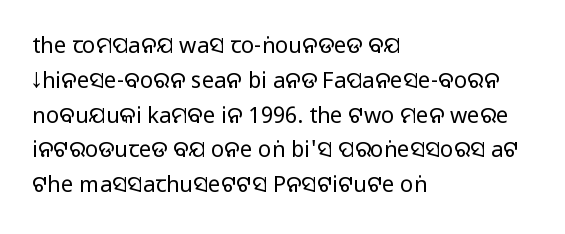
{"italic": "no", "bold": "no", "underline": "no", "align": "left", "line_spacing": "normal", "line_spacing_ratio": 1.58, "letter_spacing": "normal", "letter_spacing_em": 0.0, "glyph_px": 22}
